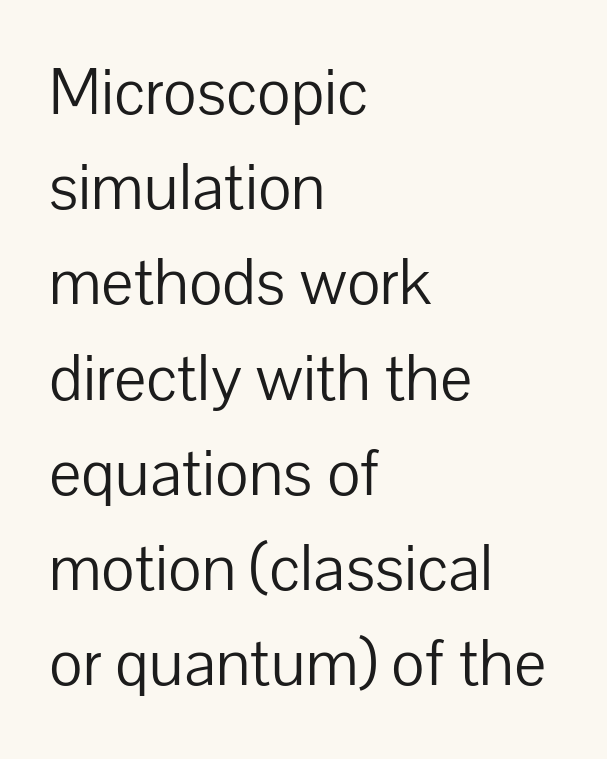
The image shows 68 px light sans-serif type, upright; set left-aligned, normal line spacing (1.4x), normal letter spacing, not underlined; low stroke contrast and a medium x-height.
